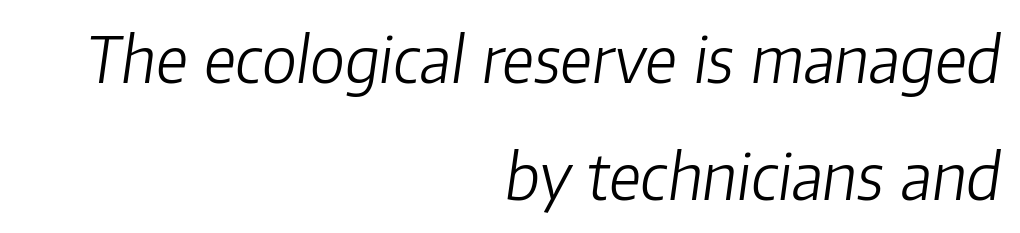
Q: Is the text bold? A: No.
Q: Is the text italic (slanted)? A: Yes, it leans right by about 8 degrees.
Q: Is the text underlined? A: No.
Q: How is the paragraph aligned? A: Right-aligned.
Q: Is the spacing between letters normal or unusually wide? A: Normal.
Q: Width (condensed, normal, or wide)? A: Normal.
Q: Stroke contrast? A: Low.
Q: x-height? A: Medium.
Q: Monospaced? A: No.
